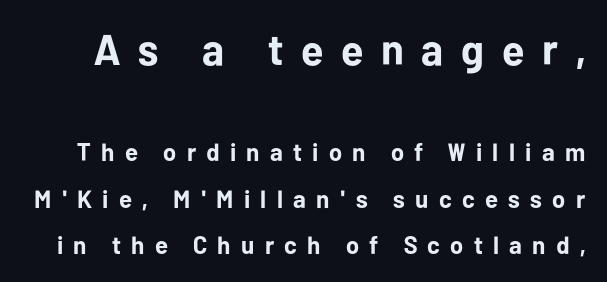
The image shows 43 px bold sans-serif type, upright; set line spacing 1.86x, unusually wide letter spacing (+0.41 em), not underlined; the first (top) block is 1.72x larger; low stroke contrast and a medium x-height.
